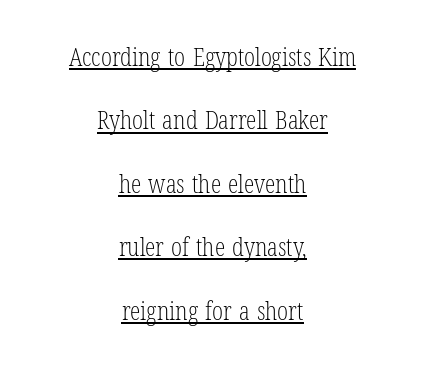
Q: Is the text bold? A: No.
Q: Is the text italic (slanted)? A: No, it is upright.
Q: Is the text underlined? A: Yes.
Q: How is the paragraph aligned? A: Centered.
Q: Is the spacing between letters normal or unusually wide? A: Normal.
Q: Is the spacing between lines tight, normal or loose? A: Loose.
